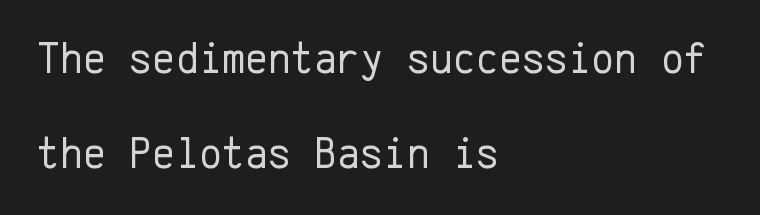
Q: Is the text bold? A: No.
Q: Is the text italic (slanted)? A: No, it is upright.
Q: Is the typeface a serif or a sans-serif typeface? A: Sans-serif.
Q: Is the text underlined? A: No.
Q: How is the paragraph aligned? A: Left-aligned.
Q: Is the spacing between letters normal or unusually wide? A: Normal.
Q: Is the spacing between lines tight, normal or loose? A: Loose.
Q: Width (condensed, normal, or wide)? A: Normal.
Q: Stroke contrast? A: Low.
Q: x-height? A: Medium.
Q: Monospaced? A: Yes.
